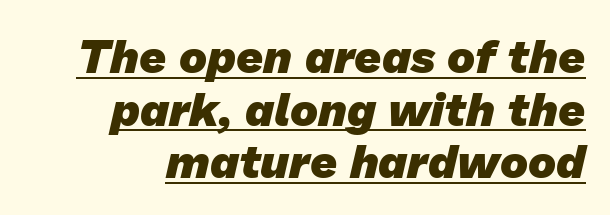
Q: Is the text bold? A: Yes.
Q: Is the typeface a serif or a sans-serif typeface? A: Sans-serif.
Q: Is the text underlined? A: Yes.
Q: How is the paragraph aligned? A: Right-aligned.
Q: Is the spacing between letters normal or unusually wide? A: Normal.
Q: Is the spacing between lines tight, normal or loose? A: Tight.
Q: Width (condensed, normal, or wide)? A: Normal.
Q: Stroke contrast? A: Low.
Q: x-height? A: Medium.
Q: Monospaced? A: No.
